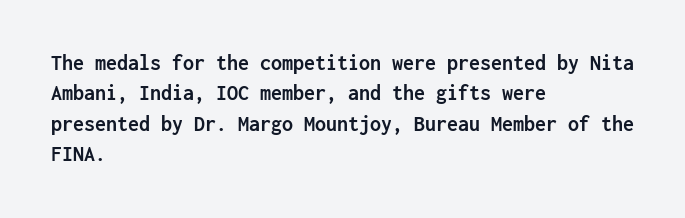
Q: Is the text bold? A: Yes.
Q: Is the text italic (slanted)? A: No, it is upright.
Q: Is the text underlined? A: No.
Q: How is the paragraph aligned? A: Left-aligned.
Q: Is the spacing between letters normal or unusually wide? A: Normal.
Q: Is the spacing between lines tight, normal or loose? A: Normal.
